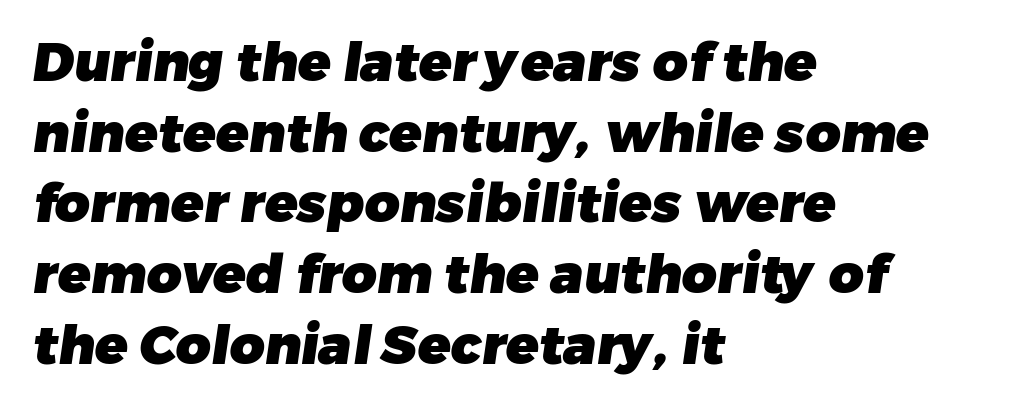
Q: Is the text bold? A: Yes.
Q: Is the typeface a serif or a sans-serif typeface? A: Sans-serif.
Q: Is the text underlined? A: No.
Q: How is the paragraph aligned? A: Left-aligned.
Q: Is the spacing between letters normal or unusually wide? A: Normal.
Q: Is the spacing between lines tight, normal or loose? A: Normal.
Q: Width (condensed, normal, or wide)? A: Normal.
Q: Stroke contrast? A: Low.
Q: x-height? A: Medium.
Q: Monospaced? A: No.
